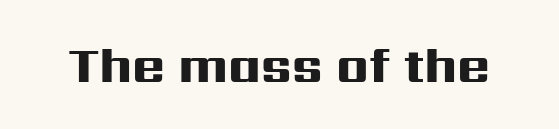
The image shows 50 px heavy, wide sans-serif type, upright; set normal letter spacing, not underlined; high stroke contrast and a medium x-height.
